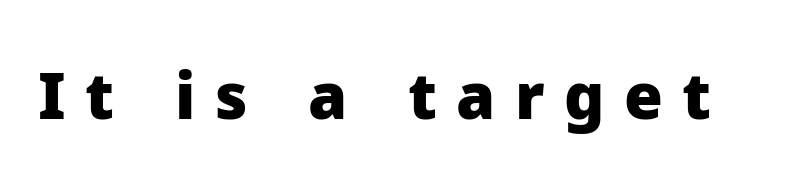
The image shows 63 px heavy sans-serif type, upright; set unusually wide letter spacing (+0.31 em), not underlined; low stroke contrast and a medium x-height.
